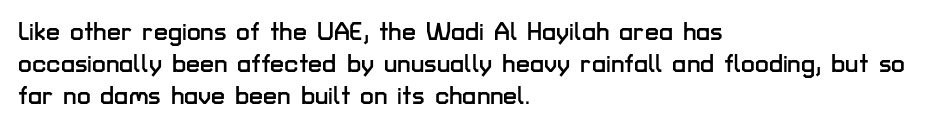
Q: Is the text italic (slanted)? A: No, it is upright.
Q: Is the text underlined? A: No.
Q: How is the paragraph aligned? A: Left-aligned.
Q: Is the spacing between letters normal or unusually wide? A: Normal.
Q: Is the spacing between lines tight, normal or loose? A: Normal.
